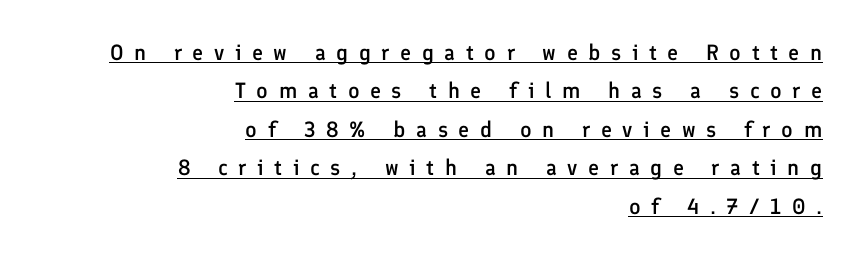
Caption: lettering with a line underneath. You can tell it's not italic because the verticals are truly vertical. In terms of weight, the rendering is demibold, just under bold. Casual observation: everything's shoved over to the right.
